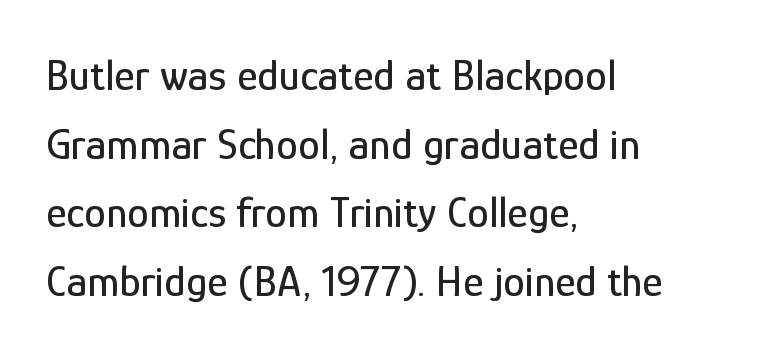
Honestly, the letter spacing is just normal — you wouldn't notice it. Upright lettering throughout. The space beneath each line is pristine and unruled. Nope, no serifs anywhere on these letters. A typesetter would call this proportional, since set widths differ per character. Line spacing here is normal.
